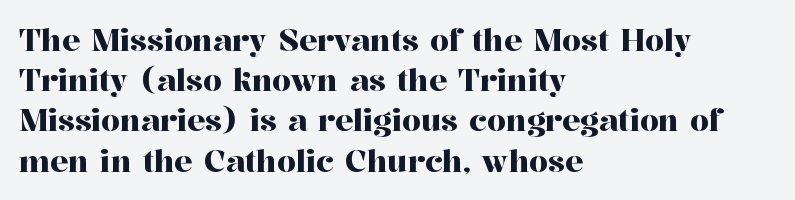
{"serif": "yes", "italic": "no", "width": "normal", "stroke_contrast": "high", "x_height": "medium", "monospaced": "no", "underline": "no", "align": "left", "line_spacing": "normal", "line_spacing_ratio": 1.34, "letter_spacing": "normal", "letter_spacing_em": 0.0, "glyph_px": 30}
